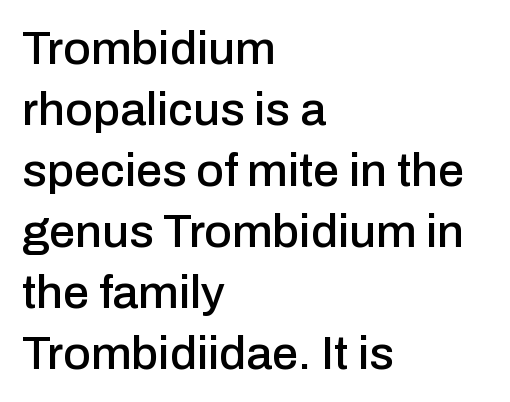
The image shows 47 px sans-serif type, upright; set left-aligned, normal line spacing (1.3x), normal letter spacing, not underlined; low stroke contrast and a medium x-height.
